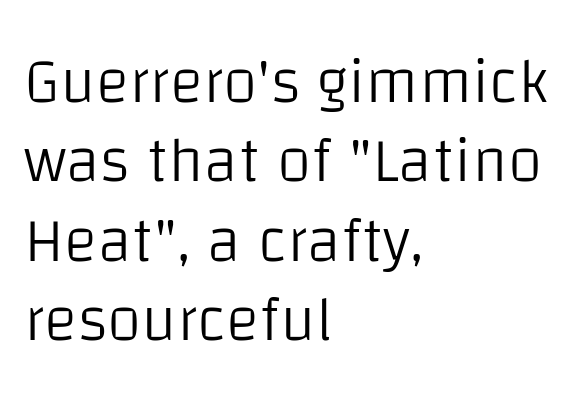
Classification — sans serif. In terms of posture, this sample is upright. Letters have the restrained weight of plain body copy at most. A normal amount of white space separates one row of letters from the next. Compared with a centered layout, this one pins lines to the left instead. Spacing verdict: proportional, widths tailored to each character.
